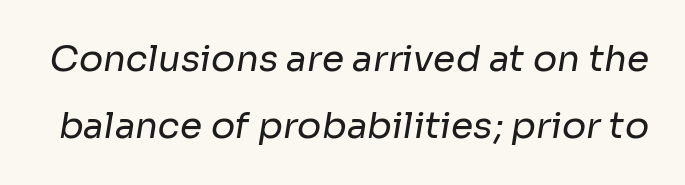
The image shows 36 px regular-weight sans-serif type; set line spacing 1.86x, normal letter spacing, not underlined; low stroke contrast and a medium x-height.
